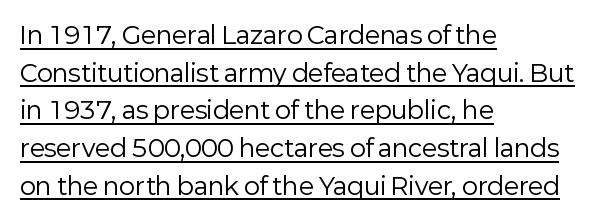
{"italic": "no", "bold": "no", "underline": "yes", "align": "left", "line_spacing": "normal", "line_spacing_ratio": 1.57, "letter_spacing": "normal", "letter_spacing_em": 0.0, "glyph_px": 24}
